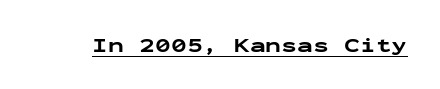
Emphasis is given by a line drawn under the lettering. Weight: bold. Honestly, the letter spacing is just normal — you wouldn't notice it. Is there any slant? The stems are plumb.
